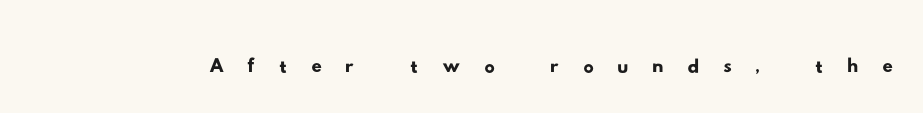
{"serif": "no", "width": "wide", "stroke_contrast": "low", "x_height": "small", "monospaced": "no", "underline": "no", "letter_spacing": "wide", "letter_spacing_em": 0.45, "glyph_px": 52}
